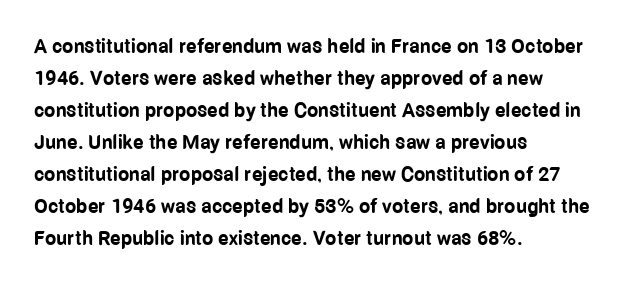
The passage shown is emphatically bold. Clear beneath every line of the passage. Characters remain perfectly vertical along every line. These lines sit exactly where default settings would place them. The horizontal fit of the characters is conventional and even. Each line starts at the same left margin while the right side varies.
